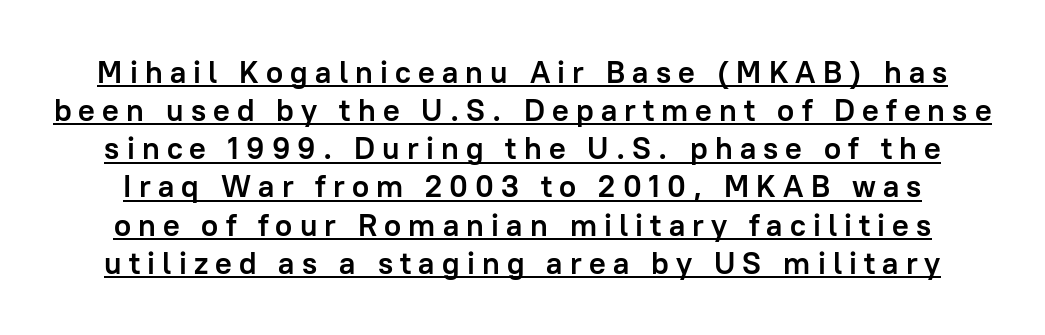
Unlike a traditional serif, this face leaves its strokes unadorned. You could only call the tracking loose — the letters float apart. The rendering uses natural spacing where letterforms have individual widths. No italicization has been applied; the sample stays upright. Notice how thick the strokes are: this is what a full bold looks like. Notice how a bar underscores the lettering throughout.
